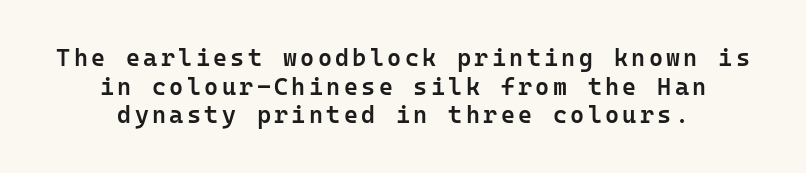
Q: Is the text bold? A: Semi-bold.
Q: Is the text italic (slanted)? A: No, it is upright.
Q: Is the text underlined? A: No.
Q: How is the paragraph aligned? A: Centered.
